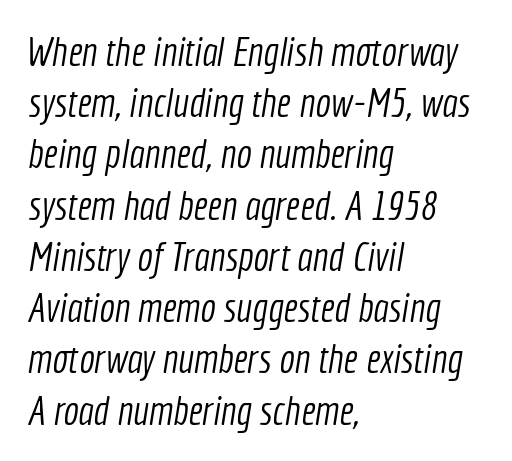
{"serif": "no", "bold": "no", "weight": "light", "width": "condensed", "x_height": "medium", "monospaced": "no", "underline": "no", "align": "left", "line_spacing": "normal", "line_spacing_ratio": 1.25, "letter_spacing": "normal", "letter_spacing_em": 0.0, "glyph_px": 41}
